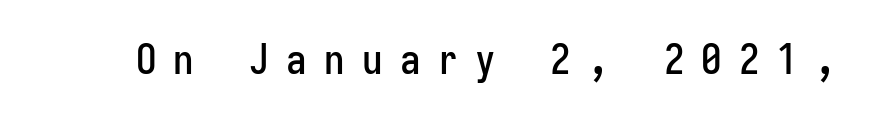
The image shows 41 px condensed sans-serif type, upright, monospaced; set unusually wide letter spacing (+0.42 em), not underlined; low stroke contrast and a medium x-height.
